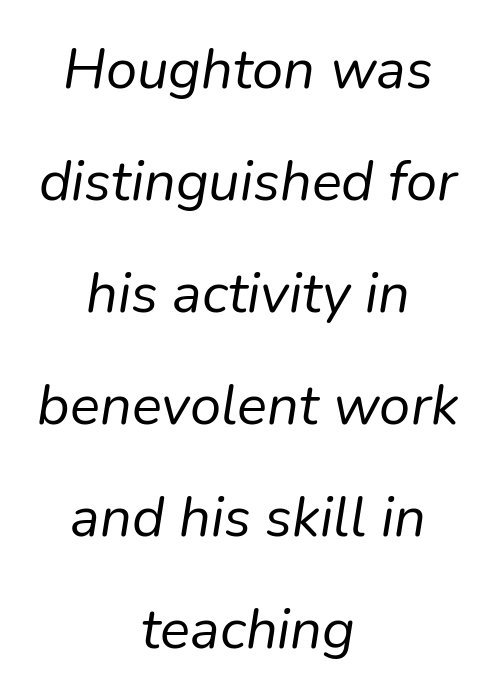
Q: Is the text bold? A: No.
Q: Is the text italic (slanted)? A: Yes, it leans right by about 9 degrees.
Q: Is the text underlined? A: No.
Q: How is the paragraph aligned? A: Centered.
Q: Is the spacing between letters normal or unusually wide? A: Normal.
Q: Is the spacing between lines tight, normal or loose? A: Loose.
Q: Width (condensed, normal, or wide)? A: Normal.
Q: Stroke contrast? A: Low.
Q: x-height? A: Medium.
Q: Monospaced? A: No.
